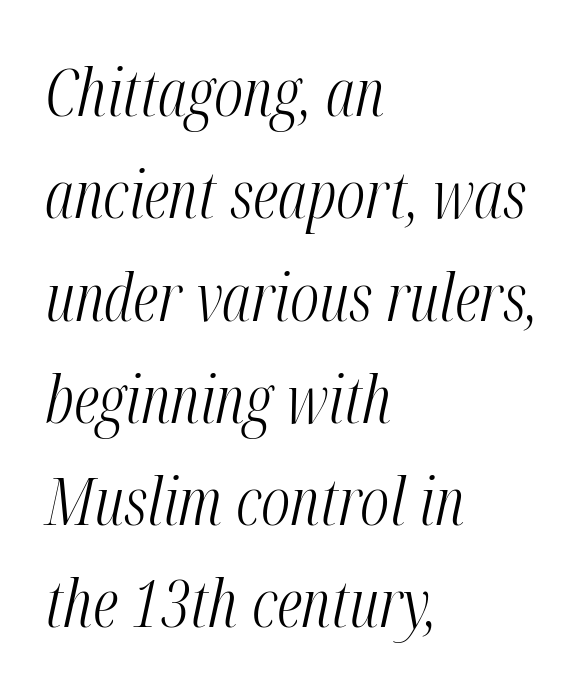
{"italic": "yes", "lean": "right", "slant_degrees": 12, "bold": "no", "weight": "light", "width": "condensed", "stroke_contrast": "medium", "x_height": "medium", "monospaced": "no", "underline": "no", "align": "left", "line_spacing": "normal", "line_spacing_ratio": 1.55, "letter_spacing": "normal", "letter_spacing_em": 0.0, "glyph_px": 66}
